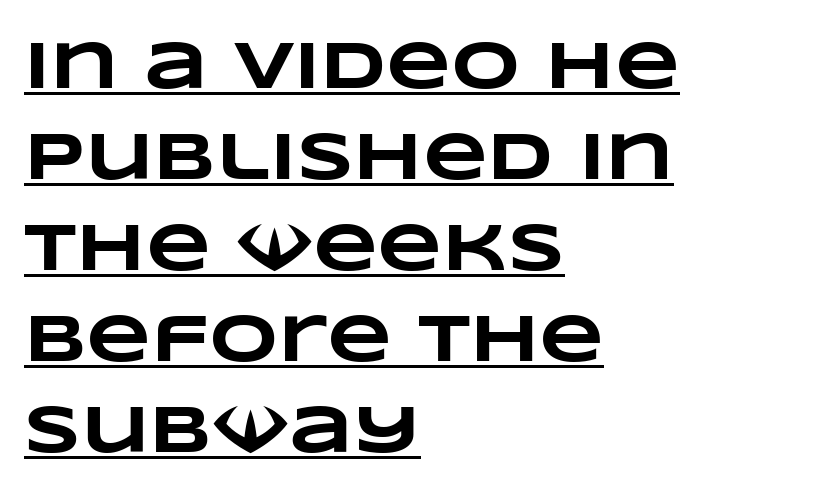
{"bold": "yes", "weight": "heavy", "width": "wide", "stroke_contrast": "low", "x_height": "large", "monospaced": "no", "underline": "yes", "align": "left", "line_spacing": "normal", "line_spacing_ratio": 1.36, "letter_spacing": "normal", "letter_spacing_em": 0.0, "glyph_px": 67}
